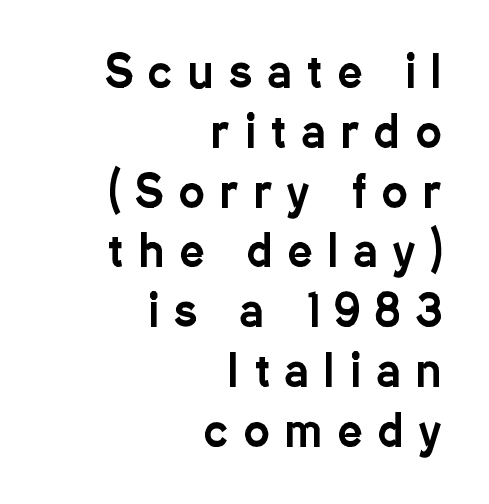
The image shows 43 px condensed sans-serif type, upright; set right-aligned, normal line spacing (1.39x), unusually wide letter spacing (+0.37 em), not underlined; low stroke contrast and a medium x-height.
